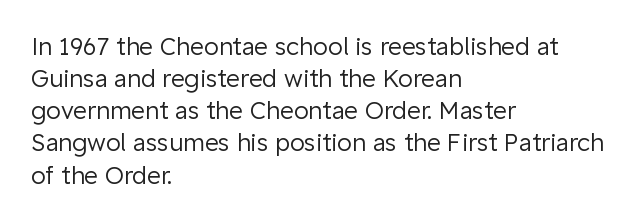
{"italic": "no", "bold": "no", "underline": "no", "align": "left", "line_spacing": "normal", "line_spacing_ratio": 1.34, "letter_spacing": "normal", "letter_spacing_em": 0.0, "glyph_px": 24}
